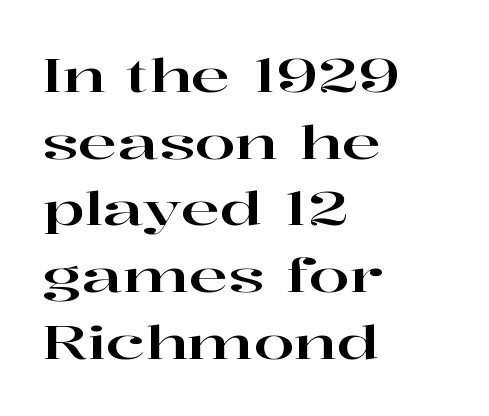
{"serif": "yes", "italic": "no", "width": "wide", "stroke_contrast": "high", "x_height": "medium", "monospaced": "no", "underline": "no", "align": "left", "line_spacing": "normal", "line_spacing_ratio": 1.42, "letter_spacing": "normal", "letter_spacing_em": 0.0, "glyph_px": 47}
